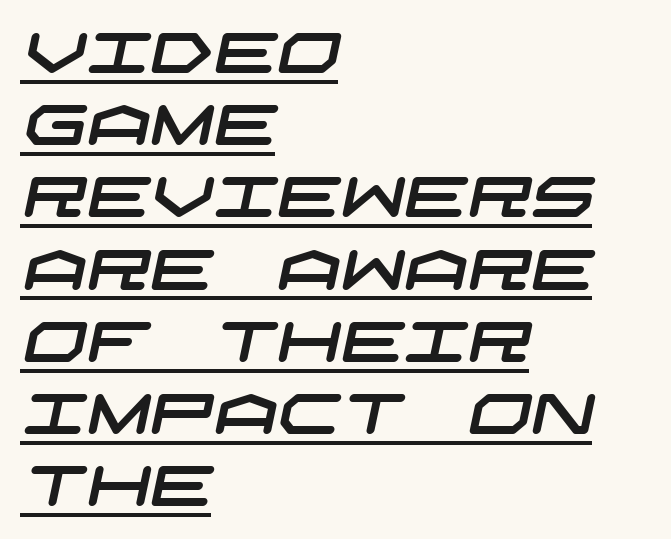
The lines in this sample share a left origin and differ only in where they stop. The type is set solid horizontally, with unmodified tracking. Is there an underline? Yes — a line sits under the letters. Baseline-to-baseline distance is the conventional proportion of letter height.
